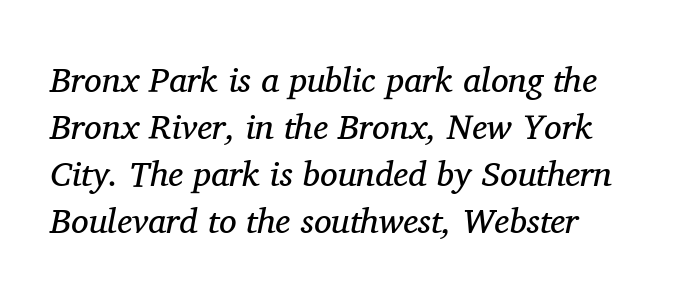
Q: Is the text bold? A: No.
Q: Is the text italic (slanted)? A: Yes, it leans right by about 11 degrees.
Q: Is the typeface a serif or a sans-serif typeface? A: Serif.
Q: Is the text underlined? A: No.
Q: Is the spacing between letters normal or unusually wide? A: Normal.
Q: Is the spacing between lines tight, normal or loose? A: Normal.
Q: Width (condensed, normal, or wide)? A: Normal.
Q: Stroke contrast? A: Medium.
Q: x-height? A: Medium.
Q: Monospaced? A: No.
